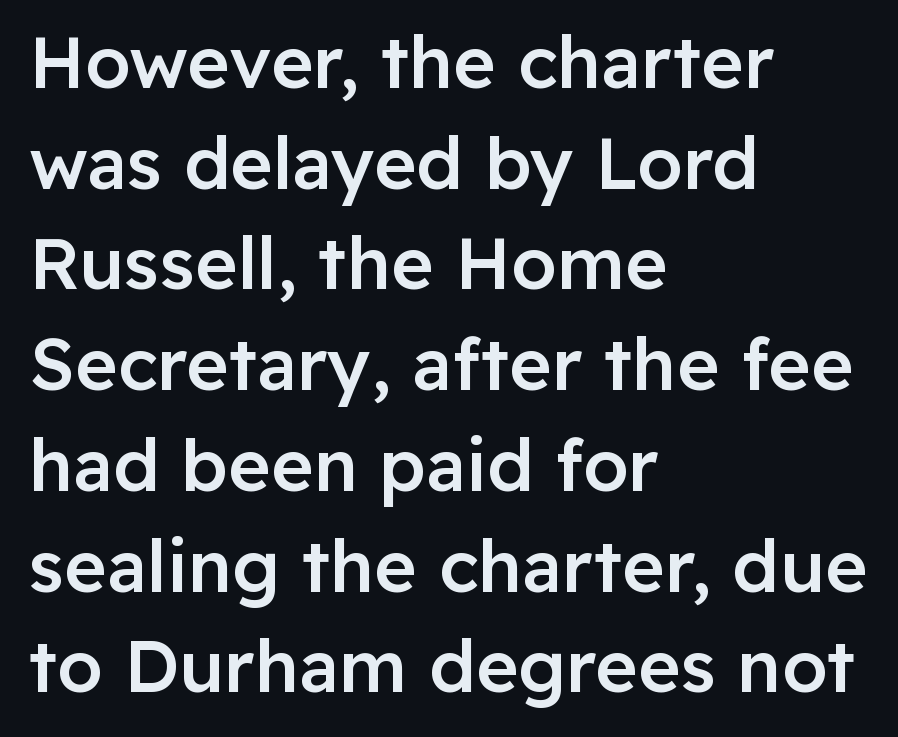
The image shows 73 px semibold sans-serif type, upright; set left-aligned, normal line spacing (1.38x), normal letter spacing, not underlined; low stroke contrast and a medium x-height.
